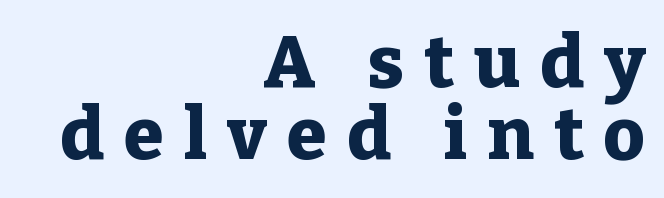
Q: Is the text bold? A: Yes.
Q: Is the text italic (slanted)? A: No, it is upright.
Q: Is the typeface a serif or a sans-serif typeface? A: Serif.
Q: Is the text underlined? A: No.
Q: How is the paragraph aligned? A: Right-aligned.
Q: Is the spacing between letters normal or unusually wide? A: Unusually wide.
Q: Is the spacing between lines tight, normal or loose? A: Tight.
Q: Width (condensed, normal, or wide)? A: Normal.
Q: Stroke contrast? A: Low.
Q: x-height? A: Medium.
Q: Monospaced? A: No.
